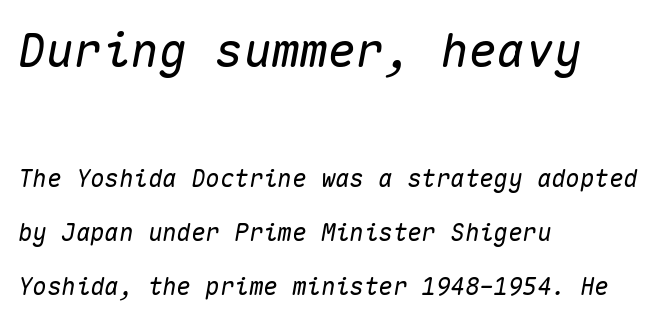
These lines are rendered in a fixed-pitch font. A typesetter would call this zero additional tracking. Does the leading feel generous? Absolutely, it's lavish. The typography opts for an oblique posture over an upright one. Glance below the letters and you will spot only blank space. Visually the block forms a straight wall on the left and a jagged coastline on the right.
